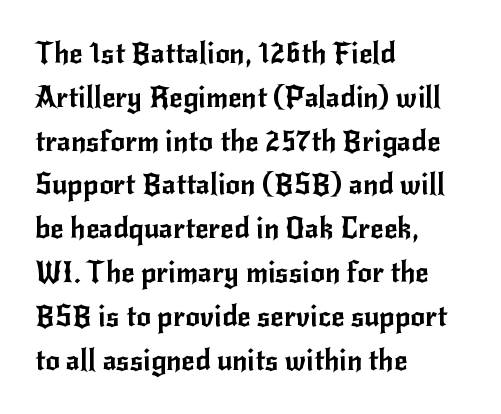
Q: Is the text italic (slanted)? A: No, it is upright.
Q: Is the typeface a serif or a sans-serif typeface? A: Sans-serif.
Q: Is the text underlined? A: No.
Q: How is the paragraph aligned? A: Left-aligned.
Q: Is the spacing between letters normal or unusually wide? A: Normal.
Q: Is the spacing between lines tight, normal or loose? A: Normal.
Q: Width (condensed, normal, or wide)? A: Normal.
Q: Stroke contrast? A: Low.
Q: x-height? A: Small.
Q: Monospaced? A: No.
